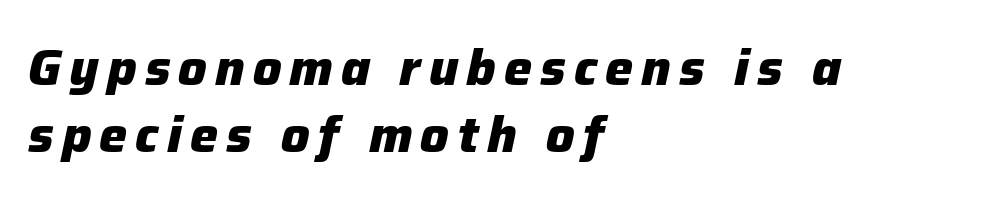
Normally led — the rows are evenly, conventionally spaced. Plain, unruled lines of type. In terms of posture, this sample is oblique. The face used here is proportionally spaced, like ordinary book or web type. Strong, thick strokes mark this as bold type.
